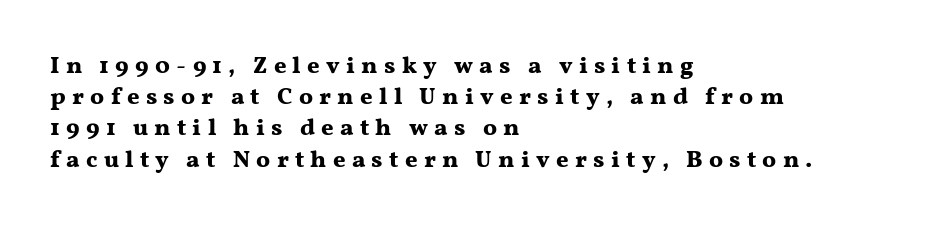
The image shows 24 px bold type, upright; set left-aligned, normal line spacing (1.3x), unusually wide letter spacing (+0.26 em), not underlined.
